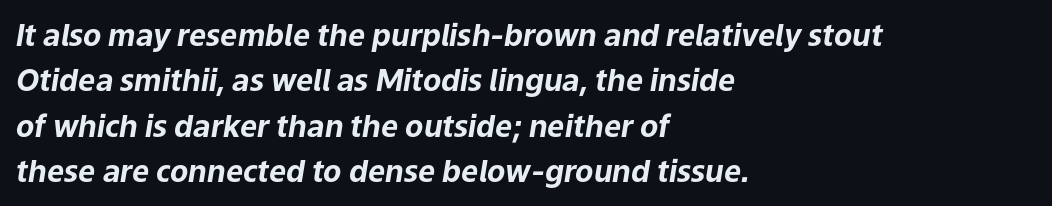
The image shows 30 px bold type, italic (leaning right); set left-aligned, normal line spacing (1.51x), normal letter spacing, not underlined; low stroke contrast and a medium x-height.
